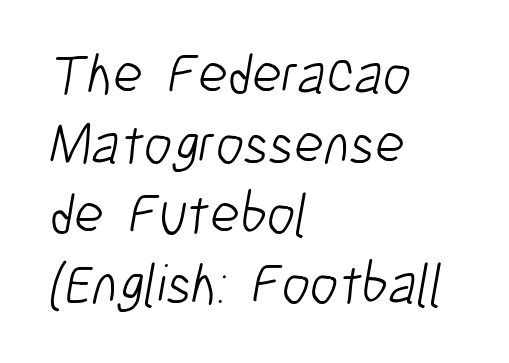
Q: Is the text bold? A: No.
Q: Is the typeface a serif or a sans-serif typeface? A: Sans-serif.
Q: Is the text underlined? A: No.
Q: How is the paragraph aligned? A: Left-aligned.
Q: Is the spacing between letters normal or unusually wide? A: Normal.
Q: Width (condensed, normal, or wide)? A: Condensed.
Q: Stroke contrast? A: Low.
Q: x-height? A: Medium.
Q: Monospaced? A: No.
